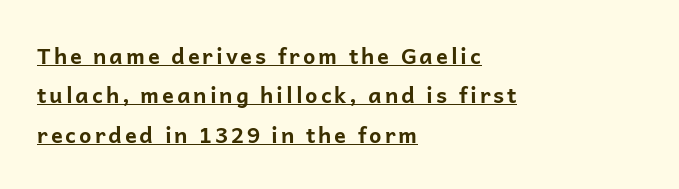
Which margin do the lines hug? The left one — the right edge is uneven. The characters look thick and weighty, a clear bold. Notice how a bar underscores the lettering throughout. Italic: no, the glyphs are upright roman.
